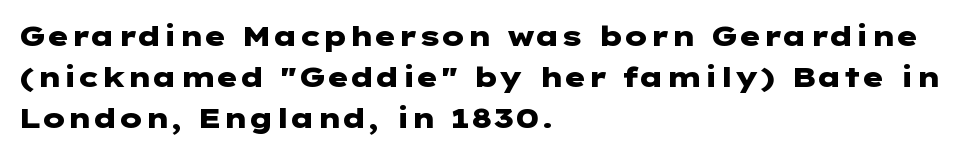
You could call the tracking neutral — neither tight nor loose. Look at the stroke-to-counter ratio: heavy, a bold. Students, observe: this is what conventionally led text looks like. Horizontally, the lines are justified to the leading edge only. Letterform terminals end flat and unadorned throughout the passage.
